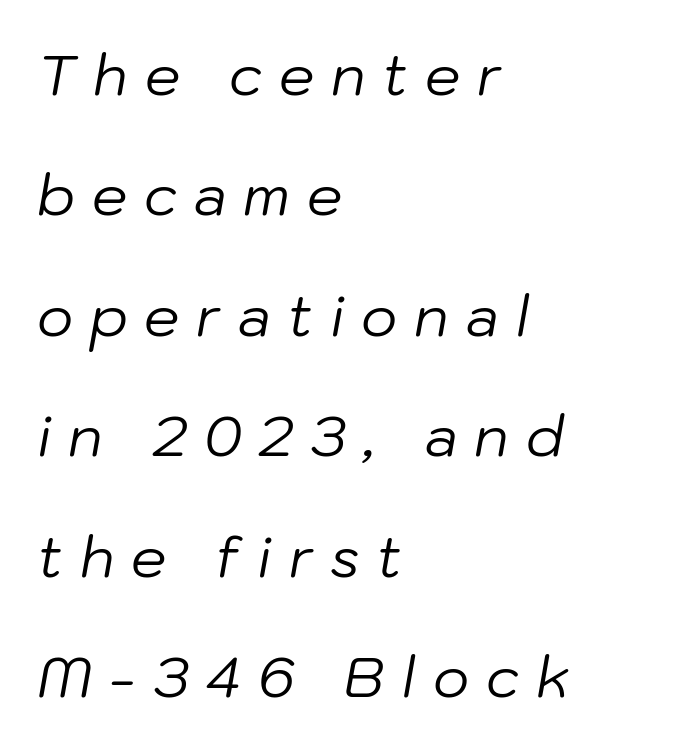
{"italic": "yes", "lean": "right", "slant_degrees": 10, "bold": "no", "weight": "regular", "width": "normal", "stroke_contrast": "low", "x_height": "medium", "monospaced": "no", "underline": "no", "align": "left", "line_spacing": "loose", "line_spacing_ratio": 2.15, "letter_spacing": "wide", "letter_spacing_em": 0.3, "glyph_px": 56}
